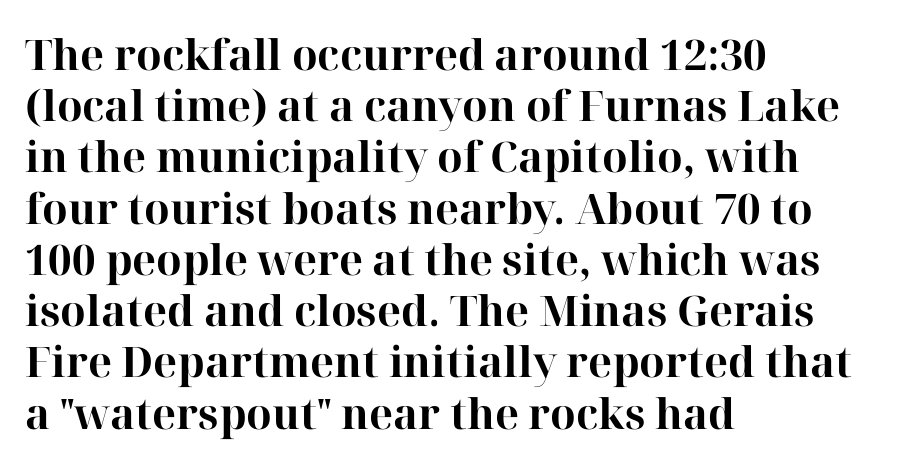
Each glyph is drawn with heavy, bold strokes. Spacing verdict: proportional, widths tailored to each character. When letters stand straight like this, we call the style roman or upright. Horizontally, the lines are justified to the leading edge only.
